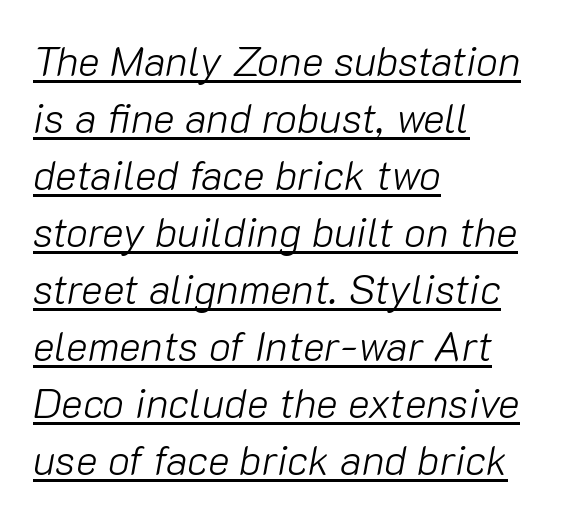
The image shows 41 px light type, italic (leaning right); set left-aligned, normal line spacing (1.39x), normal letter spacing, underlined; low stroke contrast and a medium x-height.
